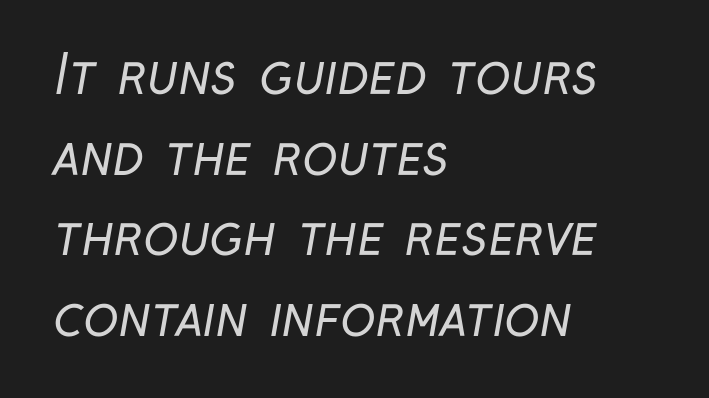
The typesetter chose a ragged-right arrangement here. The font family rendered here belongs to the sans-serif group. Ink coverage per letter is moderate at most. Descenders are the only things crossing below the line.
